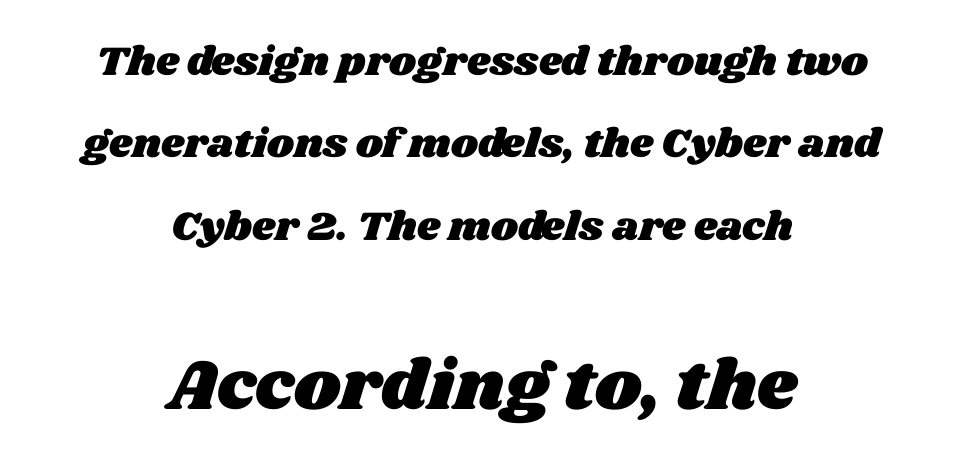
{"width": "wide", "stroke_contrast": "medium", "x_height": "large", "monospaced": "no", "underline": "no", "align": "center", "line_spacing": "loose", "line_spacing_ratio": 2.01, "letter_spacing": "normal", "letter_spacing_em": 0.0, "larger_block": "second", "size_ratio": 1.73, "glyph_px": 71}
